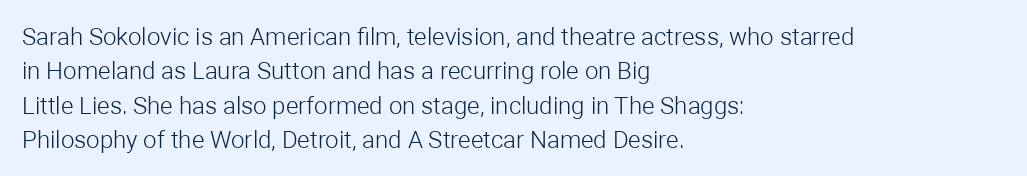
{"italic": "no", "bold": "no", "underline": "no", "align": "left", "line_spacing": "normal", "line_spacing_ratio": 1.43, "letter_spacing": "normal", "letter_spacing_em": 0.0, "glyph_px": 24}
